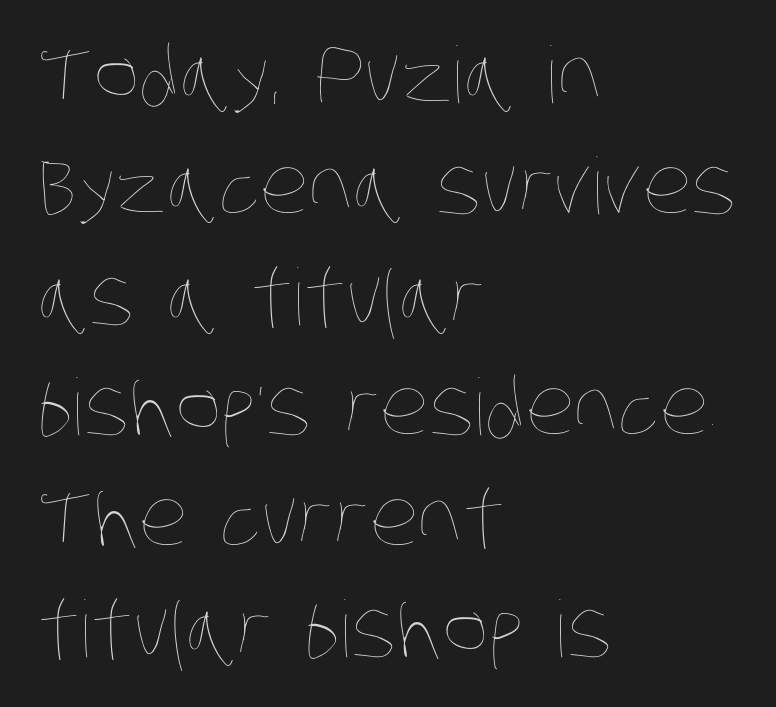
The image shows 78 px thin, condensed type; set left-aligned, normal line spacing (1.42x), normal letter spacing, not underlined; low stroke contrast and a large x-height.
